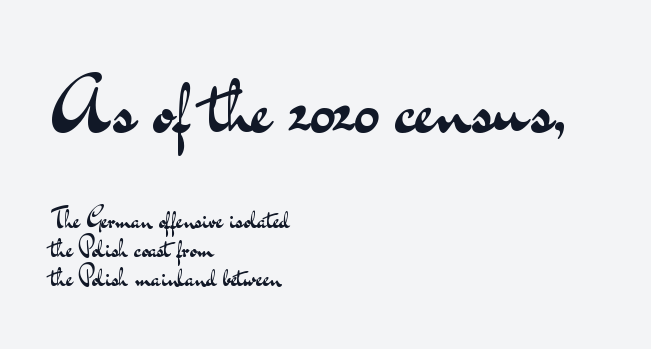
{"serif": "no", "bold": "no", "weight": "regular", "width": "wide", "stroke_contrast": "medium", "x_height": "small", "monospaced": "no", "underline": "no", "align": "left", "line_spacing": "tight", "line_spacing_ratio": 1.13, "letter_spacing": "normal", "letter_spacing_em": 0.0, "larger_block": "first", "size_ratio": 2.96, "glyph_px": 77}
